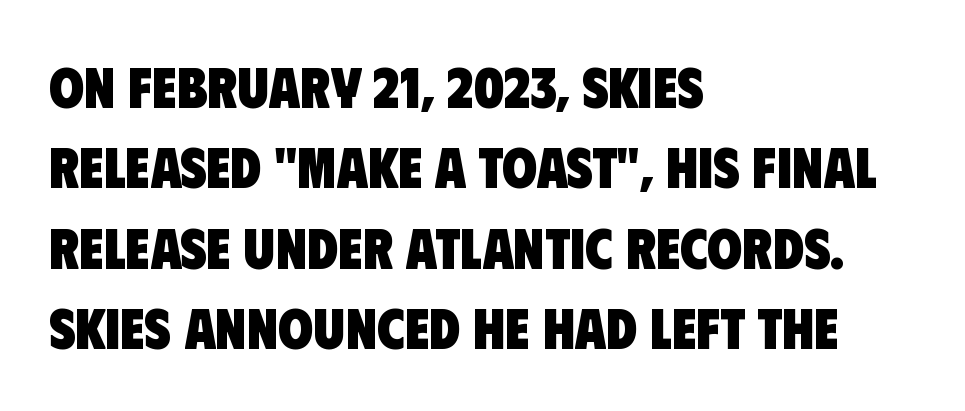
The image shows 57 px heavy, condensed sans-serif type; set left-aligned, normal line spacing (1.41x), normal letter spacing, not underlined; low stroke contrast and a large x-height.
